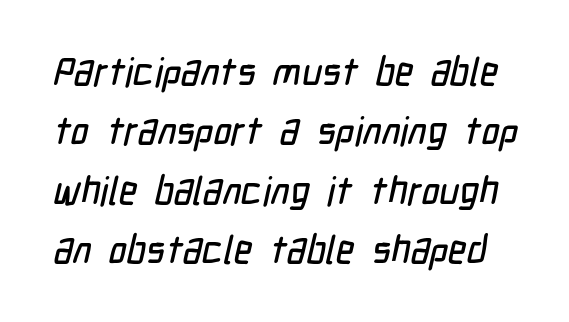
The rendering uses natural spacing where letterforms have individual widths. Plain, unruled lines of type. If you measured baseline to baseline, you'd find a middling distance. Grotesque or geometric, the face here clearly has no serifs.
